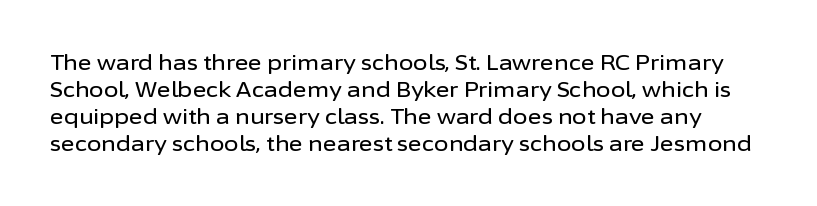
{"italic": "no", "underline": "no", "line_spacing": "normal", "line_spacing_ratio": 1.28, "letter_spacing": "normal", "letter_spacing_em": 0.0, "glyph_px": 21}
